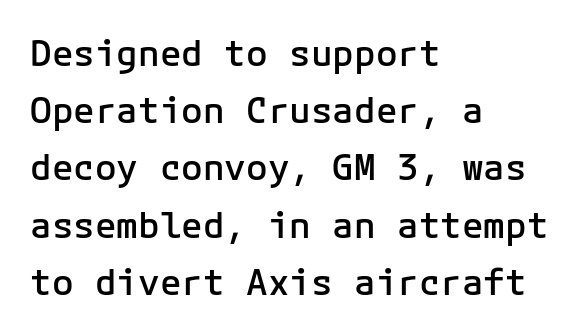
{"serif": "no", "italic": "no", "bold": "semi", "weight": "semibold", "width": "normal", "stroke_contrast": "low", "x_height": "medium", "monospaced": "yes", "underline": "no", "align": "left", "line_spacing": "normal", "line_spacing_ratio": 1.59, "letter_spacing": "normal", "letter_spacing_em": 0.0, "glyph_px": 36}
